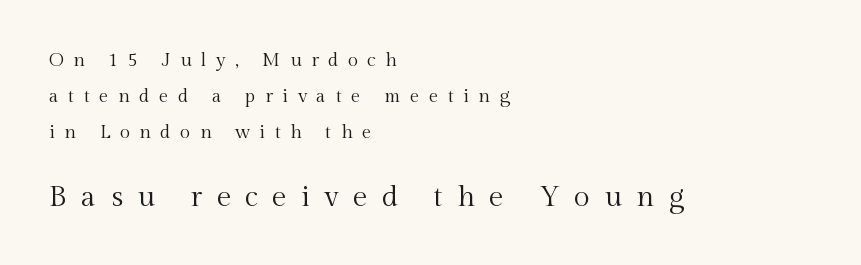
{"serif": "yes", "italic": "no", "bold": "no", "weight": "regular", "width": "normal", "x_height": "medium", "monospaced": "no", "underline": "no", "align": "left", "line_spacing": "loose", "line_spacing_ratio": 1.9, "letter_spacing": "wide", "letter_spacing_em": 0.49, "larger_block": "second", "size_ratio": 1.53, "glyph_px": 29}
